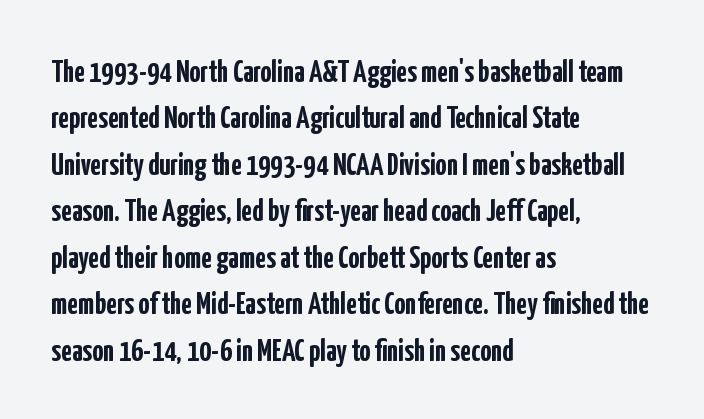
Q: Is the text bold? A: Yes.
Q: Is the text italic (slanted)? A: No, it is upright.
Q: Is the typeface a serif or a sans-serif typeface? A: Sans-serif.
Q: Is the text underlined? A: No.
Q: How is the paragraph aligned? A: Left-aligned.
Q: Is the spacing between letters normal or unusually wide? A: Normal.
Q: Is the spacing between lines tight, normal or loose? A: Normal.
Q: Width (condensed, normal, or wide)? A: Condensed.
Q: Stroke contrast? A: Low.
Q: x-height? A: Medium.
Q: Monospaced? A: No.
